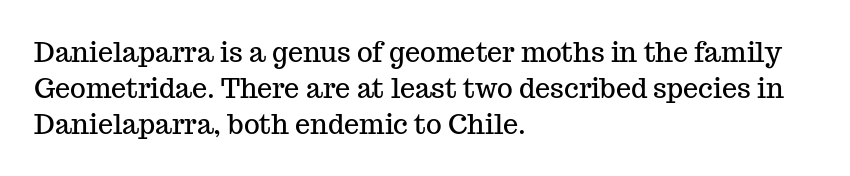
The image shows 27 px text type, upright; set left-aligned, normal line spacing (1.33x), normal letter spacing, not underlined.
